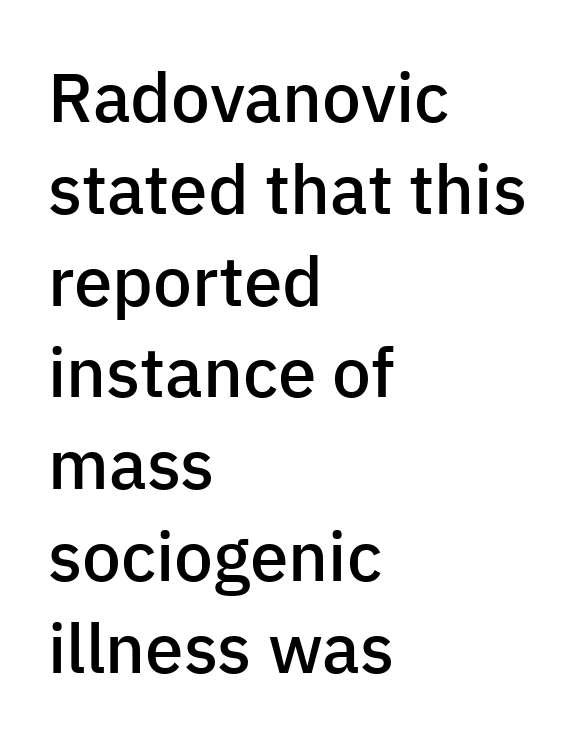
{"serif": "no", "italic": "no", "bold": "semi", "weight": "semibold", "width": "normal", "stroke_contrast": "low", "x_height": "medium", "monospaced": "no", "underline": "no", "align": "left", "line_spacing": "normal", "line_spacing_ratio": 1.33, "letter_spacing": "normal", "letter_spacing_em": 0.0, "glyph_px": 69}
